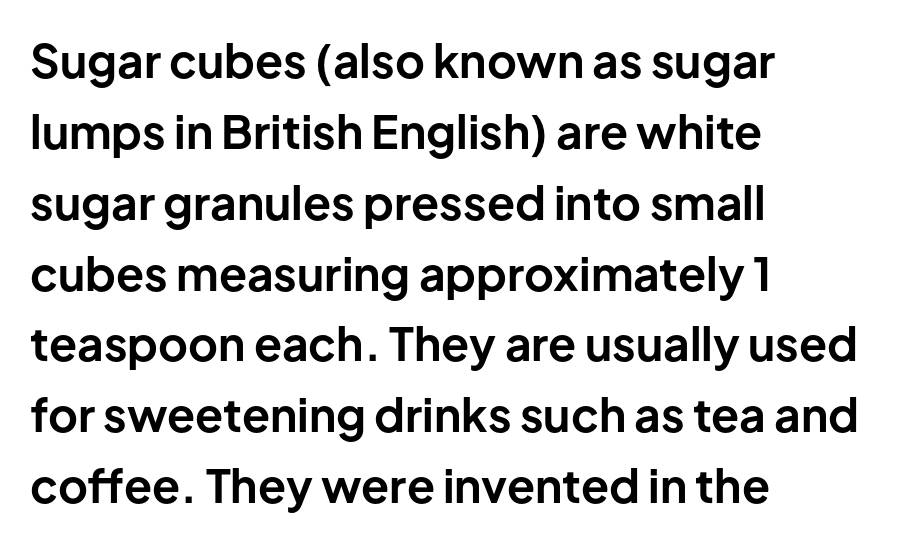
What weight is shown? A full bold with thick strokes. Here the glyphs are tracked normally, forming tight word shapes. The letters carry no serifs — their stems end cleanly without finishing strokes. The rag falls on the right side of this text block.
